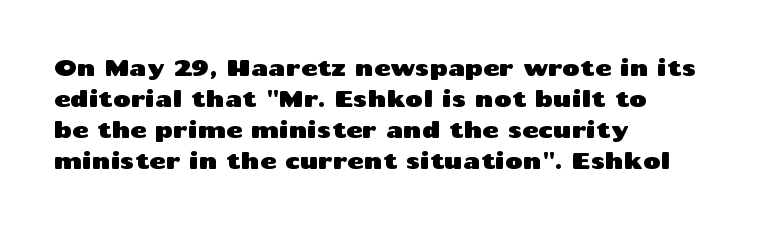
Q: Is the text italic (slanted)? A: No, it is upright.
Q: Is the text underlined? A: No.
Q: How is the paragraph aligned? A: Left-aligned.
Q: Is the spacing between letters normal or unusually wide? A: Normal.
Q: Is the spacing between lines tight, normal or loose? A: Normal.
